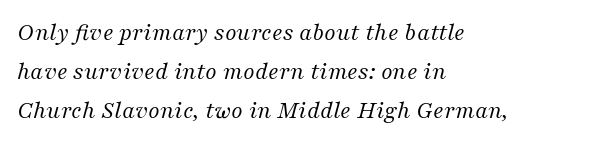
{"italic": "yes", "lean": "right", "slant_degrees": 16, "bold": "no", "underline": "no", "align": "left", "line_spacing": "normal", "line_spacing_ratio": 1.56, "letter_spacing": "normal", "letter_spacing_em": 0.0, "glyph_px": 25}
